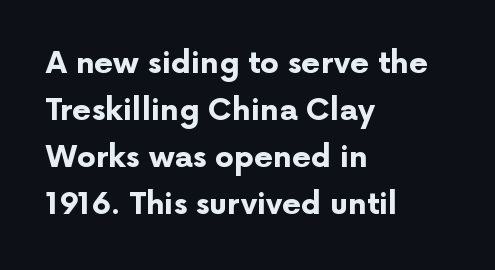
{"serif": "no", "italic": "no", "bold": "yes", "weight": "bold", "width": "normal", "stroke_contrast": "low", "x_height": "medium", "monospaced": "no", "underline": "no", "align": "left", "line_spacing": "normal", "line_spacing_ratio": 1.57, "letter_spacing": "normal", "letter_spacing_em": 0.0, "glyph_px": 30}
